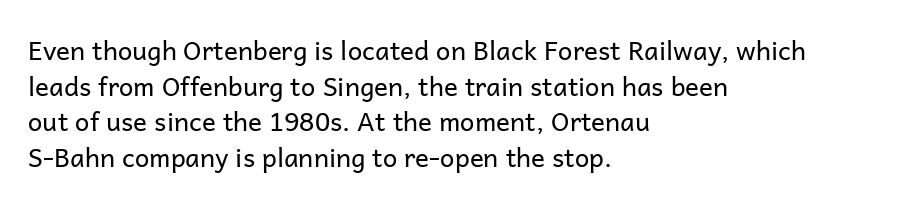
The line texture is even and compact thanks to regular tracking. Honestly, the row spacing looks completely unremarkable. Every row of glyphs begins at an identical x-position on the left. The letters stand straight up with perfectly vertical stems. Stroke thickness stays within the range of a standard reading face or lighter. Unmarked baselines from the first word to the last.
